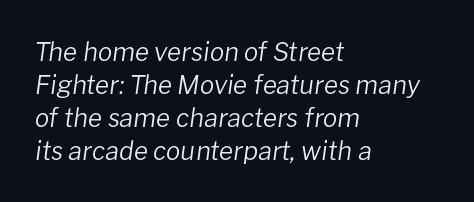
Q: Is the text bold? A: No.
Q: Is the text italic (slanted)? A: Yes, it leans right by about 8 degrees.
Q: Is the text underlined? A: No.
Q: How is the paragraph aligned? A: Left-aligned.
Q: Is the spacing between letters normal or unusually wide? A: Normal.
Q: Is the spacing between lines tight, normal or loose? A: Normal.
